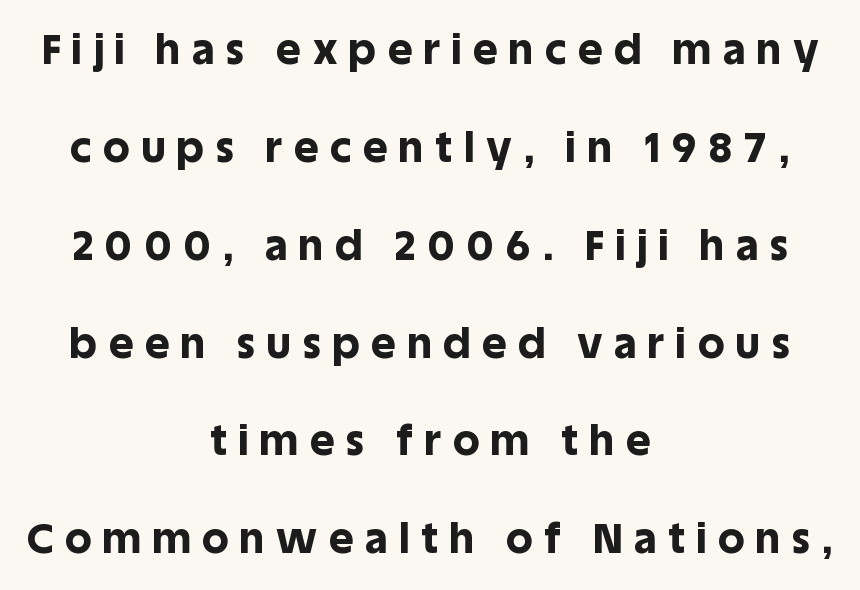
Plenty of ink on the page — the face is bold. The typography opts for an upright posture over an oblique one. Serif or sans? Sans — the stroke terminals are bare. The space beneath each line is pristine and unruled.
